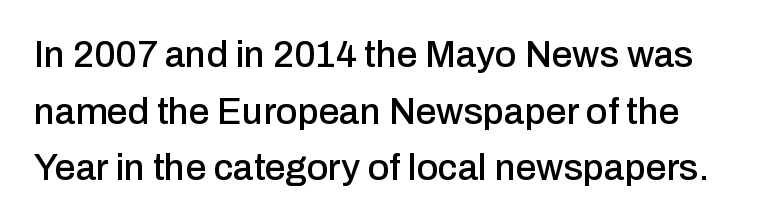
The image shows 37 px sans-serif type, upright; set normal line spacing (1.53x), normal letter spacing, not underlined; low stroke contrast and a medium x-height.
